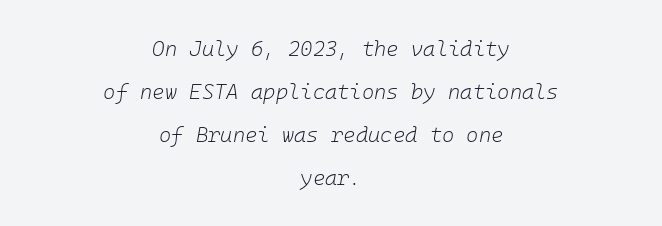
The image shows 21 px text type, italic (leaning right); set centered, loose line spacing (2.04x), normal letter spacing, not underlined.
